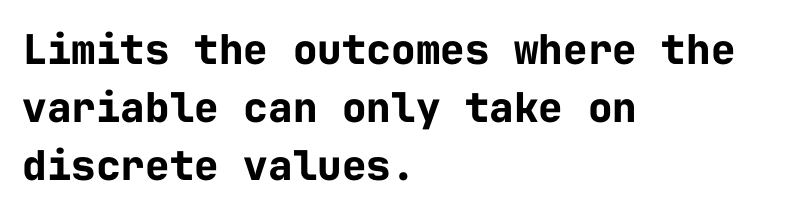
{"serif": "no", "italic": "no", "bold": "yes", "weight": "bold", "width": "normal", "stroke_contrast": "low", "x_height": "medium", "monospaced": "yes", "underline": "no", "align": "left", "line_spacing": "normal", "line_spacing_ratio": 1.41, "letter_spacing": "normal", "letter_spacing_em": 0.0, "glyph_px": 41}
